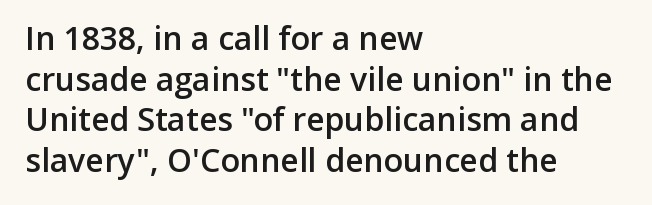
Q: Is the text bold? A: Semi-bold.
Q: Is the text italic (slanted)? A: No, it is upright.
Q: Is the typeface a serif or a sans-serif typeface? A: Sans-serif.
Q: Is the text underlined? A: No.
Q: How is the paragraph aligned? A: Left-aligned.
Q: Is the spacing between letters normal or unusually wide? A: Normal.
Q: Is the spacing between lines tight, normal or loose? A: Normal.
Q: Width (condensed, normal, or wide)? A: Normal.
Q: Stroke contrast? A: Low.
Q: x-height? A: Medium.
Q: Monospaced? A: No.
